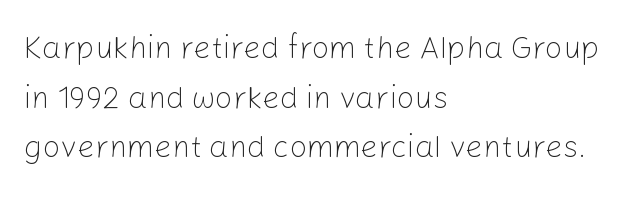
The image shows 31 px light sans-serif type, upright; set left-aligned, normal line spacing (1.6x), normal letter spacing, not underlined; low stroke contrast and a medium x-height.
